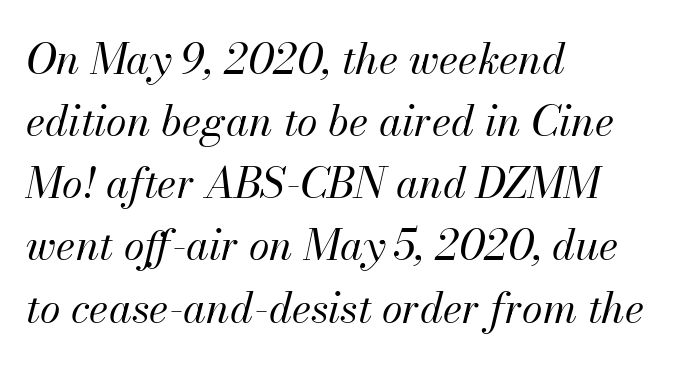
{"italic": "yes", "lean": "right", "slant_degrees": 13, "bold": "no", "weight": "regular", "width": "normal", "stroke_contrast": "medium", "x_height": "small", "monospaced": "no", "underline": "no", "align": "left", "line_spacing": "normal", "line_spacing_ratio": 1.48, "letter_spacing": "normal", "letter_spacing_em": 0.0, "glyph_px": 42}
